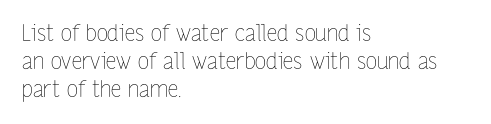
Italic: no, the glyphs are upright roman. Typeset ragged right — the left edge is the straight one. The gaps between neighbouring characters are ordinary and unremarkable. No letter is thick-stroked: the sample isn't bold. Lines of text with bare space underneath.
